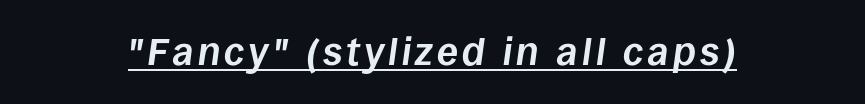
Posture: slanted. The face used here appears with an underline applied. The glyphs have the mass of a bold cut. Varying glyph widths throughout — classic text-font behaviour.
